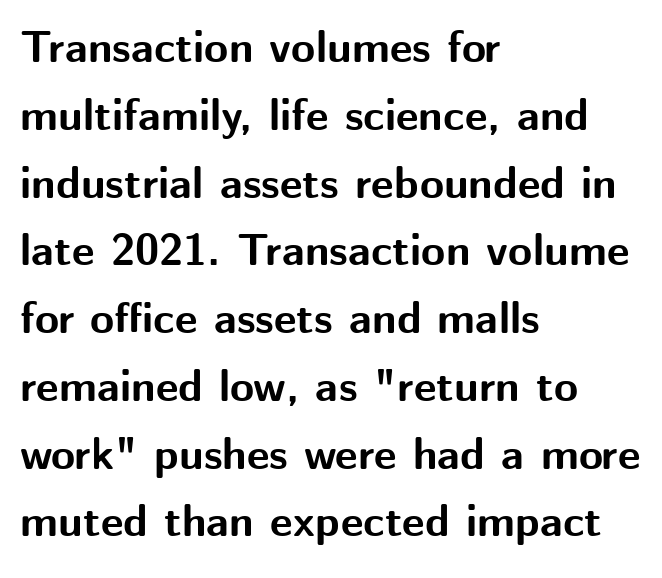
{"serif": "no", "italic": "no", "bold": "yes", "weight": "bold", "width": "normal", "stroke_contrast": "medium", "x_height": "medium", "monospaced": "no", "underline": "no", "align": "left", "line_spacing": "normal", "line_spacing_ratio": 1.54, "letter_spacing": "normal", "letter_spacing_em": 0.0, "glyph_px": 44}
